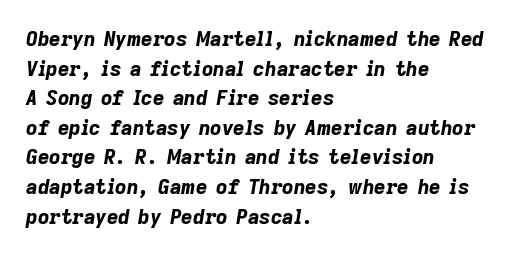
Q: Is the text bold? A: Yes.
Q: Is the text italic (slanted)? A: Yes, it leans right by about 9 degrees.
Q: Is the text underlined? A: No.
Q: How is the paragraph aligned? A: Left-aligned.
Q: Is the spacing between letters normal or unusually wide? A: Normal.
Q: Is the spacing between lines tight, normal or loose? A: Normal.
